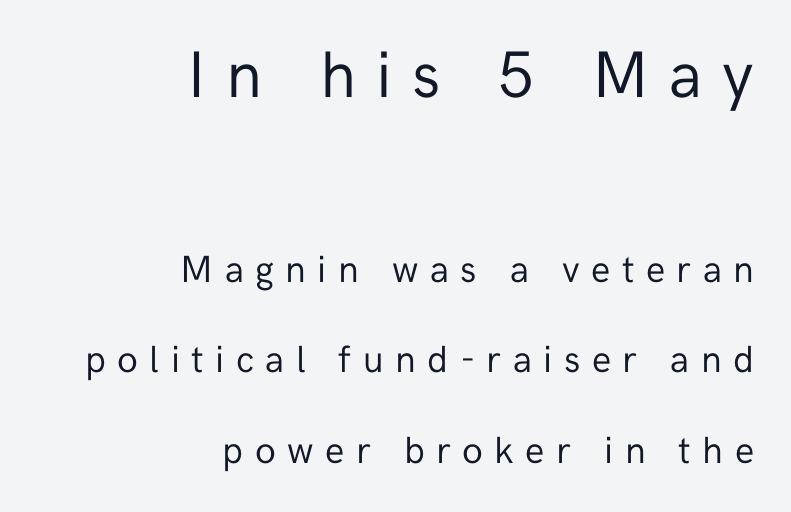
Q: Is the text bold? A: No.
Q: Is the text italic (slanted)? A: No, it is upright.
Q: Is the typeface a serif or a sans-serif typeface? A: Sans-serif.
Q: Is the text underlined? A: No.
Q: How is the paragraph aligned? A: Right-aligned.
Q: Is the spacing between letters normal or unusually wide? A: Unusually wide.
Q: Is the spacing between lines tight, normal or loose? A: Loose.
Q: Which block of text is set in a larger size, the first (top) or the second (bottom)? A: The first (top) one.
Q: Width (condensed, normal, or wide)? A: Normal.
Q: Stroke contrast? A: Low.
Q: x-height? A: Medium.
Q: Monospaced? A: No.
